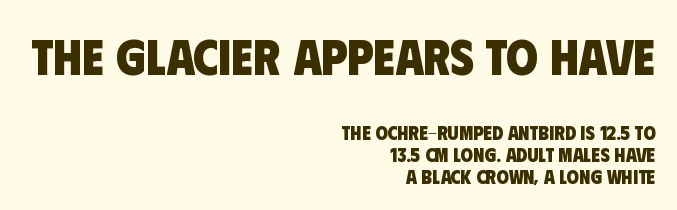
The image shows 51 px heavy, condensed sans-serif type; set right-aligned, tight line spacing (1.1x), normal letter spacing, not underlined; the first (top) block is 2.55x larger; low stroke contrast and a large x-height.
